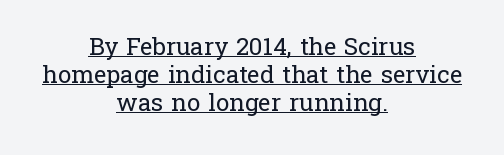
Q: Is the text bold? A: No.
Q: Is the text italic (slanted)? A: No, it is upright.
Q: Is the text underlined? A: Yes.
Q: How is the paragraph aligned? A: Centered.
Q: Is the spacing between letters normal or unusually wide? A: Normal.
